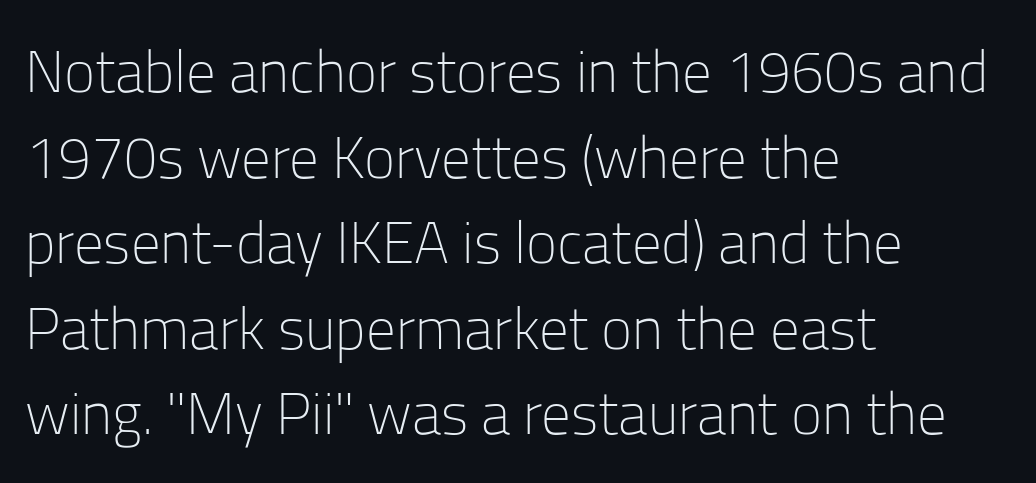
{"serif": "no", "italic": "no", "bold": "no", "weight": "light", "width": "normal", "stroke_contrast": "low", "x_height": "medium", "monospaced": "no", "underline": "no", "align": "left", "line_spacing": "normal", "line_spacing_ratio": 1.45, "letter_spacing": "normal", "letter_spacing_em": 0.0, "glyph_px": 59}
